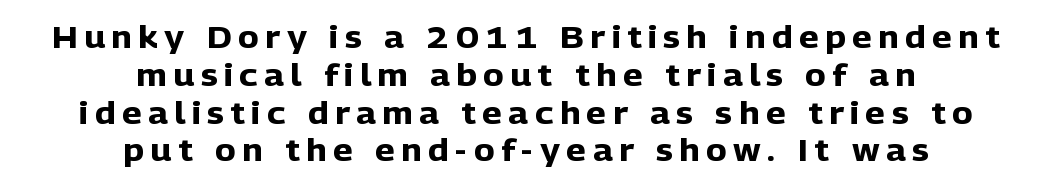
Q: Is the text bold? A: Yes.
Q: Is the text italic (slanted)? A: No, it is upright.
Q: Is the typeface a serif or a sans-serif typeface? A: Sans-serif.
Q: Is the text underlined? A: No.
Q: How is the paragraph aligned? A: Centered.
Q: Is the spacing between letters normal or unusually wide? A: Unusually wide.
Q: Width (condensed, normal, or wide)? A: Normal.
Q: Stroke contrast? A: Low.
Q: x-height? A: Medium.
Q: Monospaced? A: No.
